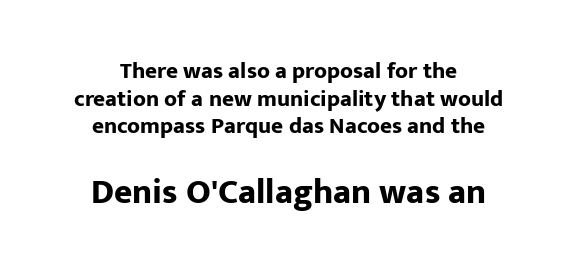
Q: Is the text bold? A: Yes.
Q: Is the text italic (slanted)? A: No, it is upright.
Q: Is the typeface a serif or a sans-serif typeface? A: Sans-serif.
Q: Is the text underlined? A: No.
Q: How is the paragraph aligned? A: Centered.
Q: Is the spacing between letters normal or unusually wide? A: Normal.
Q: Which block of text is set in a larger size, the first (top) or the second (bottom)? A: The second (bottom) one.
Q: Width (condensed, normal, or wide)? A: Normal.
Q: Stroke contrast? A: Low.
Q: x-height? A: Medium.
Q: Monospaced? A: No.
